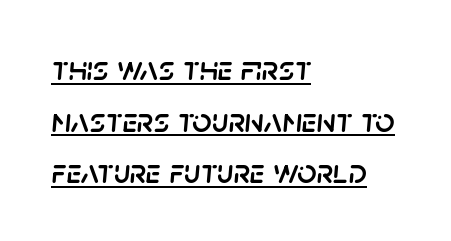
The specimen reads as italic at a glance. Glyph-to-glyph distance matches everyday printed text. Looks like regular typesetting: each glyph gets only the width it needs. Honestly, the underline is the first thing you notice here. The leading is moderate, giving the passage an even texture.
